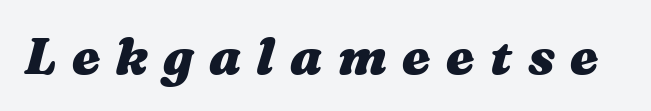
{"italic": "yes", "lean": "right", "slant_degrees": 16, "bold": "yes", "weight": "heavy", "width": "wide", "stroke_contrast": "medium", "x_height": "medium", "monospaced": "no", "underline": "no", "letter_spacing": "wide", "letter_spacing_em": 0.3, "glyph_px": 51}
